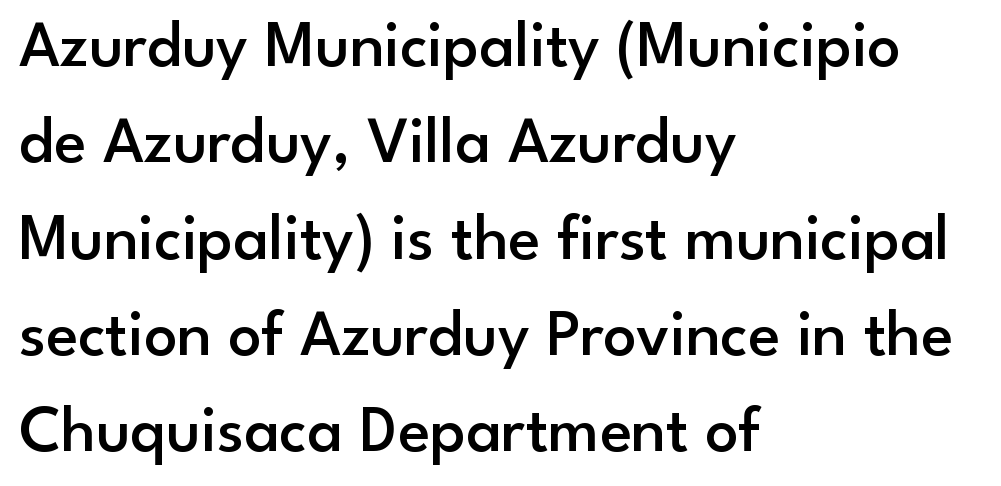
{"serif": "no", "italic": "no", "bold": "semi", "weight": "semibold", "width": "normal", "stroke_contrast": "low", "x_height": "small", "monospaced": "no", "underline": "no", "align": "left", "line_spacing": "normal", "line_spacing_ratio": 1.46, "letter_spacing": "normal", "letter_spacing_em": 0.0, "glyph_px": 66}
